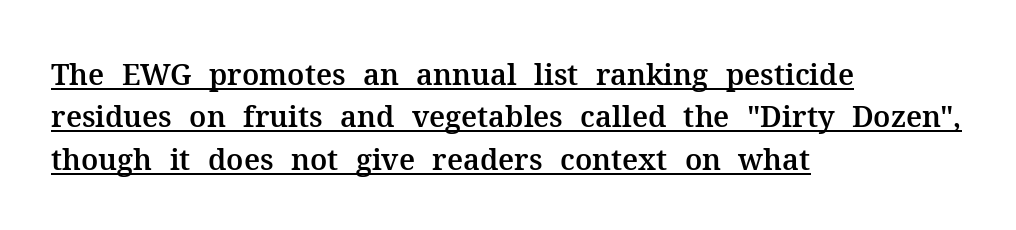
Caption: multi-line text, flush left, ragged right. Spacing between characters is what you'd get straight out of the box. A typesetter would call this proportional, since set widths differ per character. Honestly, the underline is the first thing you notice here. The designer went with a serif here, giving each stem small feet.
